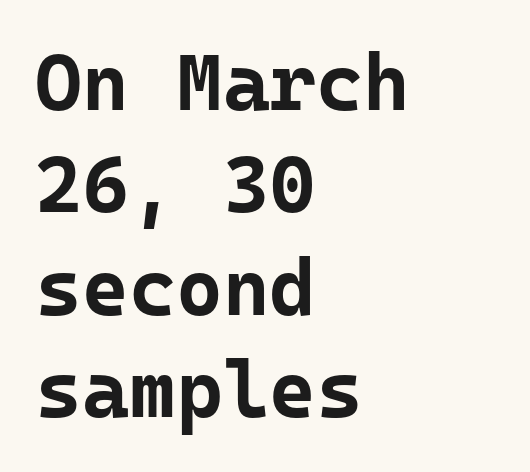
Q: Is the text bold? A: Yes.
Q: Is the text italic (slanted)? A: No, it is upright.
Q: Is the typeface a serif or a sans-serif typeface? A: Sans-serif.
Q: Is the text underlined? A: No.
Q: How is the paragraph aligned? A: Left-aligned.
Q: Is the spacing between letters normal or unusually wide? A: Normal.
Q: Is the spacing between lines tight, normal or loose? A: Normal.
Q: Width (condensed, normal, or wide)? A: Normal.
Q: Stroke contrast? A: Low.
Q: x-height? A: Medium.
Q: Monospaced? A: Yes.
